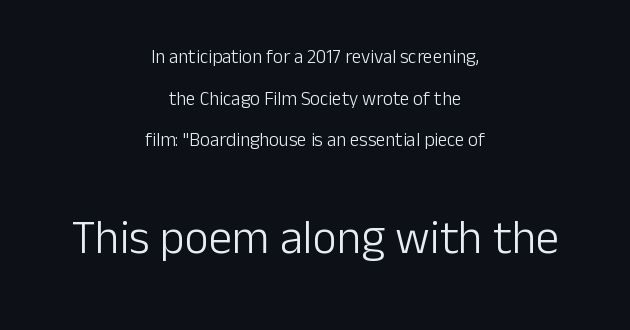
The image shows 47 px light sans-serif type, upright; set centered, loose line spacing (2.19x), normal letter spacing, not underlined; the second (bottom) block is 2.47x larger; low stroke contrast and a medium x-height.
